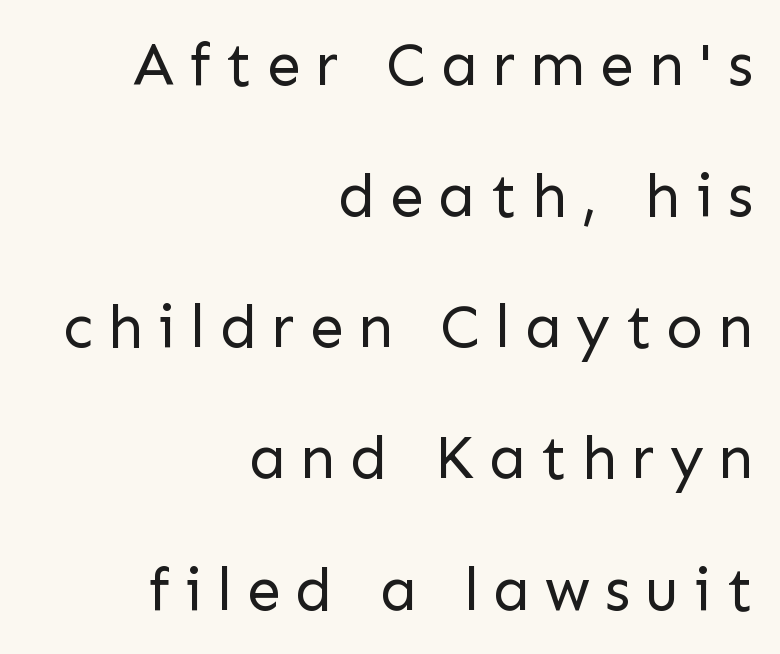
{"serif": "no", "italic": "no", "bold": "no", "weight": "regular", "width": "normal", "stroke_contrast": "low", "x_height": "medium", "monospaced": "no", "underline": "no", "align": "right", "line_spacing": "loose", "line_spacing_ratio": 2.15, "letter_spacing": "wide", "letter_spacing_em": 0.24, "glyph_px": 61}
